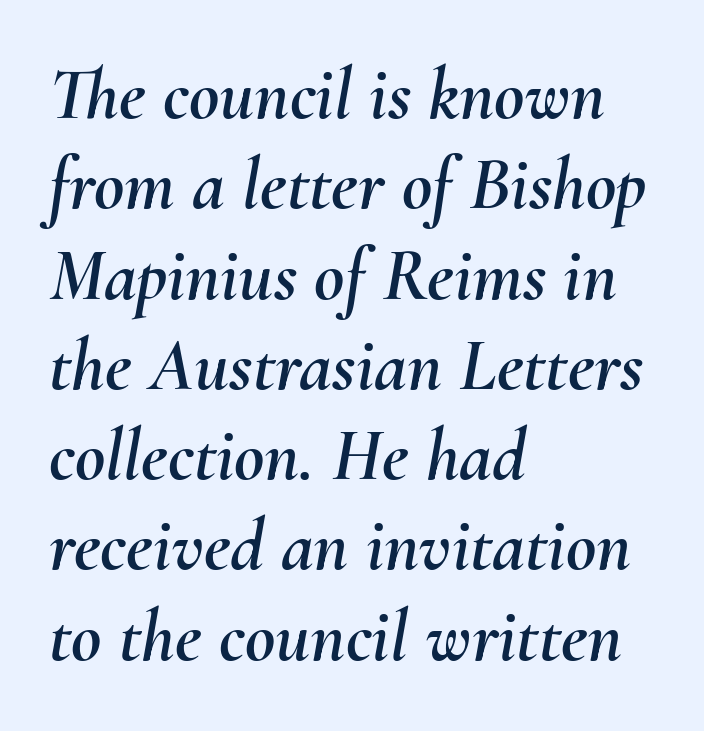
The image shows 74 px text type, italic (leaning right); set left-aligned, line spacing 1.22x, normal letter spacing, not underlined; medium stroke contrast and a small x-height.
